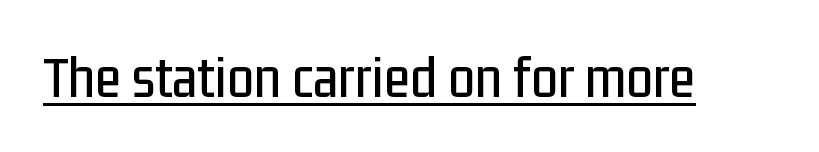
{"serif": "no", "italic": "no", "width": "condensed", "stroke_contrast": "low", "x_height": "medium", "monospaced": "no", "underline": "yes", "letter_spacing": "normal", "letter_spacing_em": 0.0, "glyph_px": 60}
